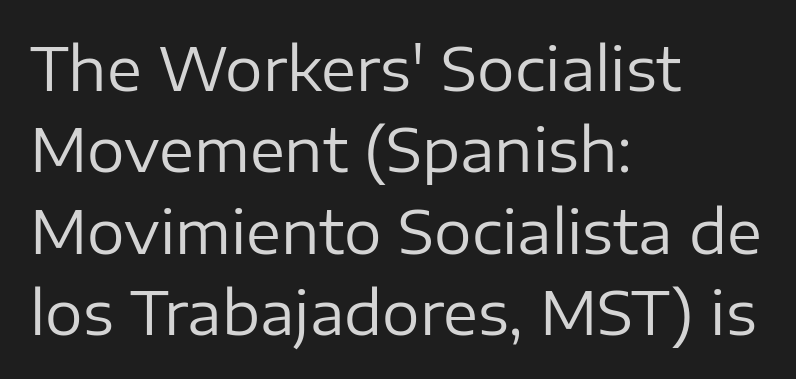
Alignment: flush left. This block has exactly the height ordinary leading produces. Vertical strokes here are truly vertical. The text was rendered using a sans face with plain stroke endings.
